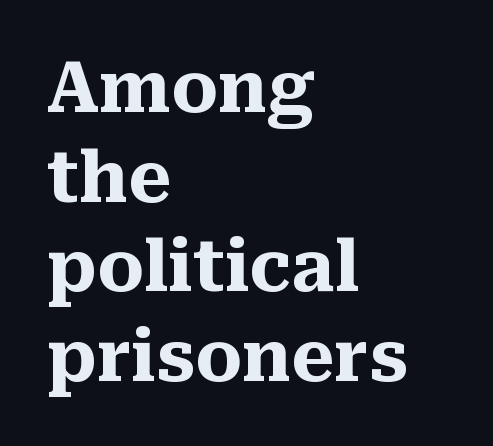
The image shows 70 px heavy serif type, upright; set left-aligned, normal line spacing (1.28x), normal letter spacing, not underlined; medium stroke contrast and a medium x-height.
